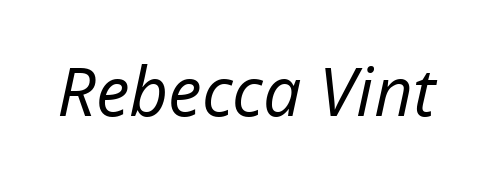
Q: Is the text bold? A: No.
Q: Is the text italic (slanted)? A: Yes, it leans right by about 12 degrees.
Q: Is the text underlined? A: No.
Q: Is the spacing between letters normal or unusually wide? A: Normal.
Q: Width (condensed, normal, or wide)? A: Normal.
Q: Stroke contrast? A: Low.
Q: x-height? A: Medium.
Q: Monospaced? A: No.
